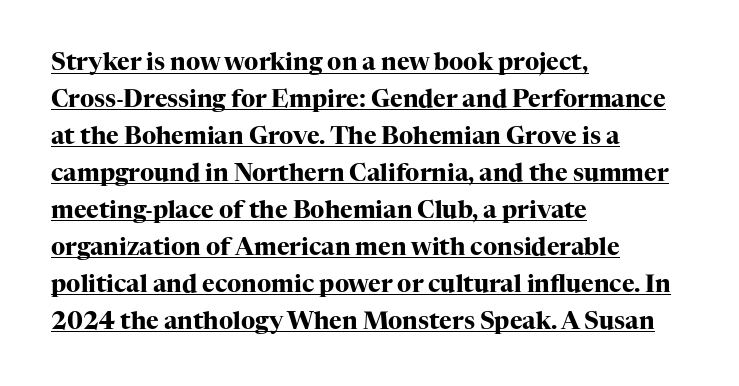
The image shows 24 px bold type, upright; set left-aligned, normal line spacing (1.54x), normal letter spacing, underlined.
